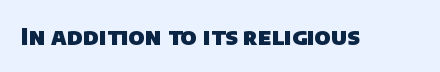
The image shows 23 px bold type; set normal letter spacing, not underlined.
